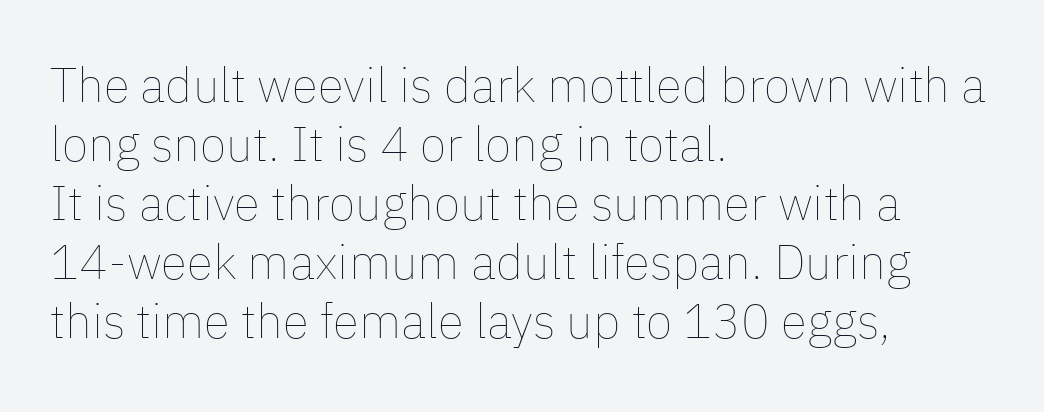
Q: Is the text bold? A: No.
Q: Is the text italic (slanted)? A: No, it is upright.
Q: Is the text underlined? A: No.
Q: How is the paragraph aligned? A: Left-aligned.
Q: Is the spacing between letters normal or unusually wide? A: Normal.
Q: Width (condensed, normal, or wide)? A: Normal.
Q: Stroke contrast? A: Low.
Q: x-height? A: Medium.
Q: Monospaced? A: No.
